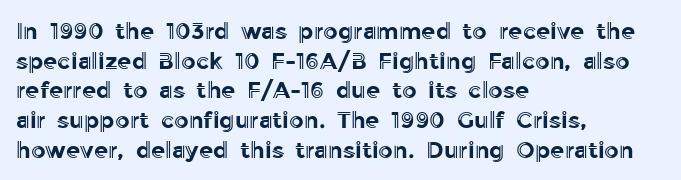
Descenders are the only things crossing below the line. A classic flush-left, rag-right setting is used for this passage. Upright lettering throughout. Quick note: interline space is typical. Letter spacing: default.
